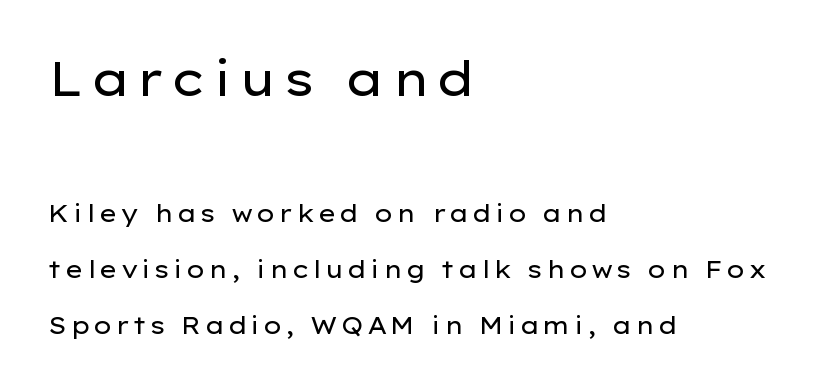
{"serif": "no", "italic": "no", "bold": "no", "weight": "regular", "width": "wide", "stroke_contrast": "low", "x_height": "medium", "monospaced": "no", "underline": "no", "align": "left", "line_spacing": "loose", "line_spacing_ratio": 2.33, "larger_block": "first", "size_ratio": 2.0, "glyph_px": 48}
